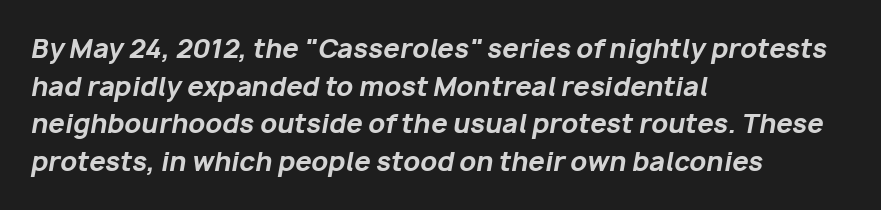
The image shows 26 px bold type, italic (leaning right); set left-aligned, normal line spacing (1.45x), normal letter spacing, not underlined.
